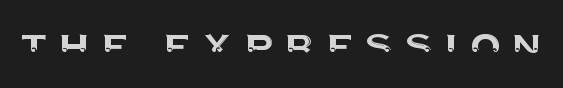
The image shows 52 px sans-serif type, upright; set not underlined; medium stroke contrast and a large x-height.
